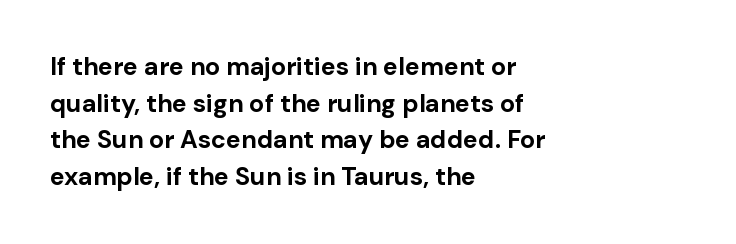
Q: Is the text bold? A: Yes.
Q: Is the text italic (slanted)? A: No, it is upright.
Q: Is the text underlined? A: No.
Q: How is the paragraph aligned? A: Left-aligned.
Q: Is the spacing between letters normal or unusually wide? A: Normal.
Q: Is the spacing between lines tight, normal or loose? A: Normal.
